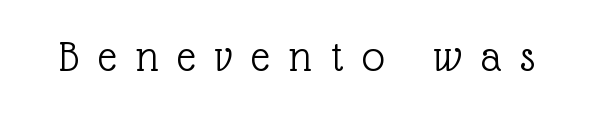
{"serif": "yes", "italic": "no", "bold": "no", "weight": "light", "width": "normal", "x_height": "medium", "monospaced": "no", "underline": "no", "letter_spacing": "wide", "letter_spacing_em": 0.43, "glyph_px": 45}
